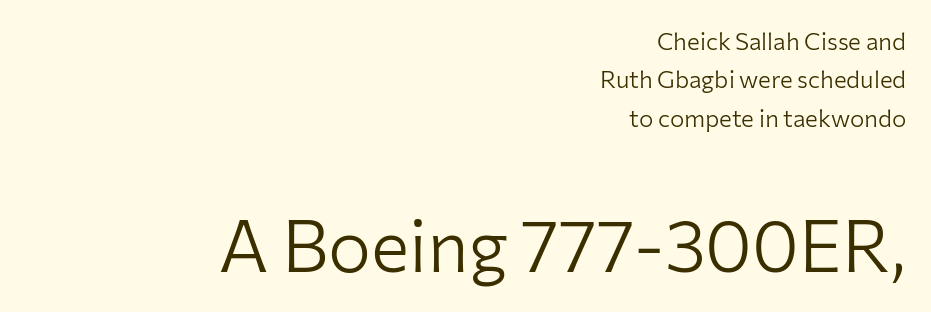
The image shows 72 px light sans-serif type, upright; set right-aligned, normal line spacing (1.6x), normal letter spacing, not underlined; the second (bottom) block is 3.0x larger; low stroke contrast and a medium x-height.
